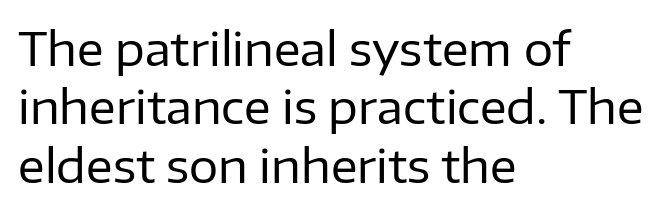
{"serif": "no", "italic": "no", "bold": "no", "weight": "regular", "width": "normal", "stroke_contrast": "low", "x_height": "medium", "monospaced": "no", "underline": "no", "align": "left", "line_spacing": "normal", "line_spacing_ratio": 1.27, "letter_spacing": "normal", "letter_spacing_em": 0.0, "glyph_px": 46}
